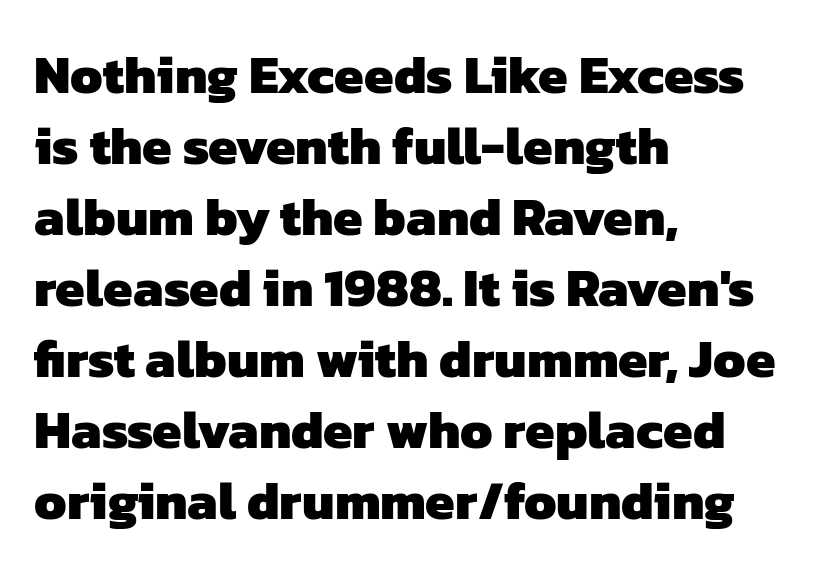
Q: Is the text bold? A: Yes.
Q: Is the typeface a serif or a sans-serif typeface? A: Sans-serif.
Q: Is the text underlined? A: No.
Q: How is the paragraph aligned? A: Left-aligned.
Q: Is the spacing between letters normal or unusually wide? A: Normal.
Q: Is the spacing between lines tight, normal or loose? A: Normal.
Q: Width (condensed, normal, or wide)? A: Normal.
Q: Stroke contrast? A: Low.
Q: x-height? A: Medium.
Q: Monospaced? A: No.
